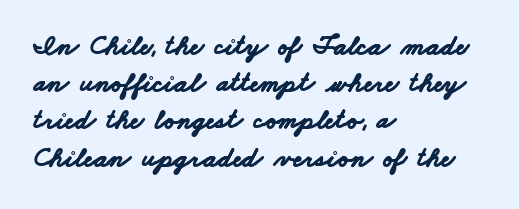
Q: Is the text bold? A: Yes.
Q: Is the typeface a serif or a sans-serif typeface? A: Sans-serif.
Q: Is the text underlined? A: No.
Q: How is the paragraph aligned? A: Left-aligned.
Q: Is the spacing between letters normal or unusually wide? A: Normal.
Q: Is the spacing between lines tight, normal or loose? A: Normal.
Q: Width (condensed, normal, or wide)? A: Wide.
Q: Stroke contrast? A: Low.
Q: x-height? A: Small.
Q: Monospaced? A: No.
